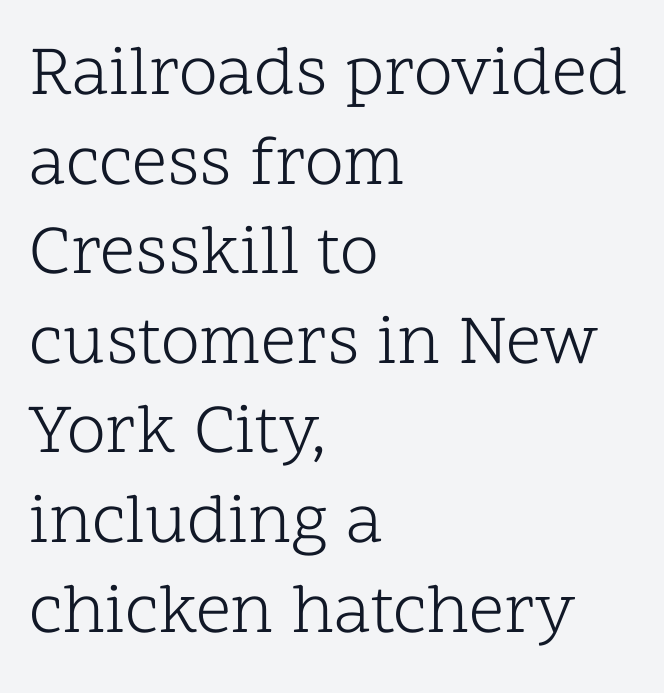
{"serif": "yes", "italic": "no", "bold": "no", "weight": "light", "width": "normal", "stroke_contrast": "low", "x_height": "medium", "monospaced": "no", "underline": "no", "align": "left", "line_spacing": "normal", "line_spacing_ratio": 1.28, "letter_spacing": "normal", "letter_spacing_em": 0.0, "glyph_px": 70}
